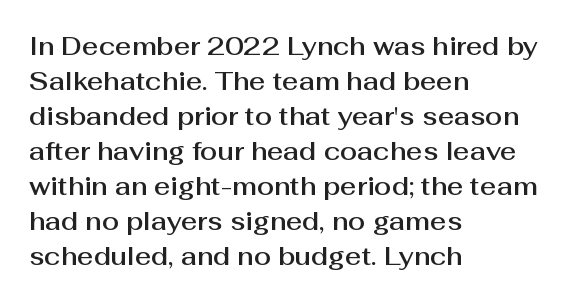
Q: Is the text italic (slanted)? A: No, it is upright.
Q: Is the text underlined? A: No.
Q: How is the paragraph aligned? A: Left-aligned.
Q: Is the spacing between letters normal or unusually wide? A: Normal.
Q: Is the spacing between lines tight, normal or loose? A: Normal.
